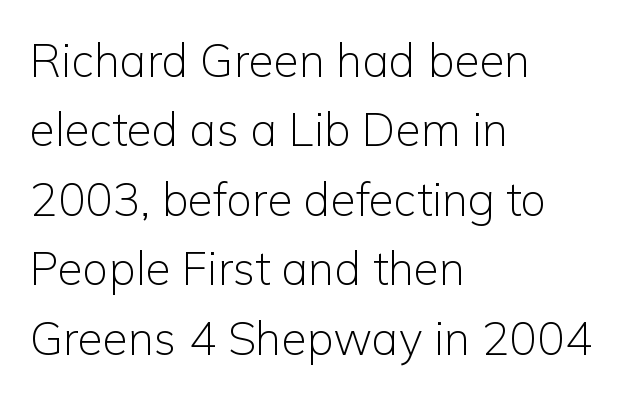
Typographically, this falls in the sans-serif category. Interline gaps are of average width in this sample. Do the characters align in a grid? No, the font is proportional. Tracking here is standard; glyphs follow each other at the usual distance. Rule under the text: the space is simply empty.
